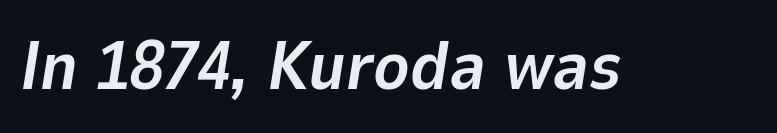
The image shows 68 px bold type, italic (leaning right); set normal letter spacing, not underlined; low stroke contrast and a medium x-height.
